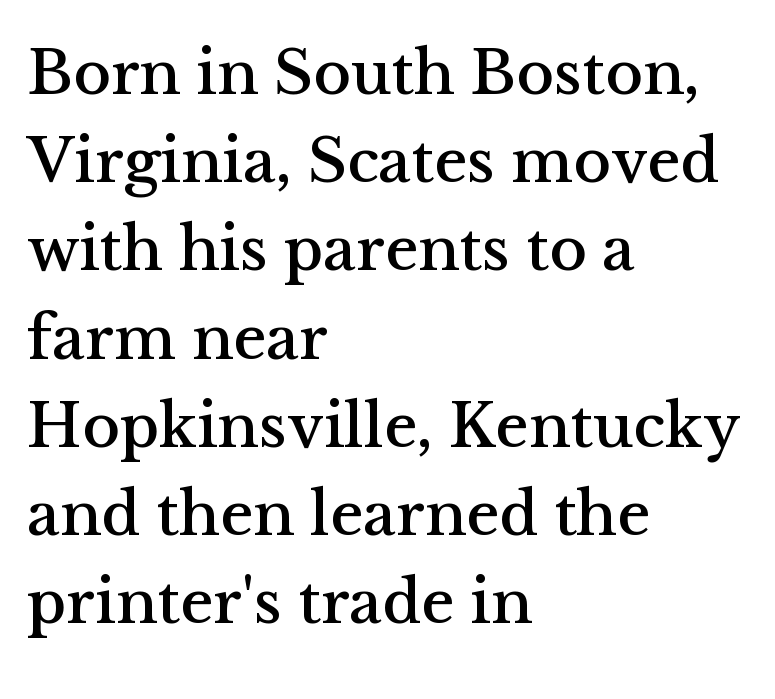
The designer went with a serif here, giving each stem small feet. These lines stack with their left ends in a neat column. The passage shown is typed in a proportional face where columns would drift. This block has exactly the height ordinary leading produces. No extra tracking has been applied to these lines.
